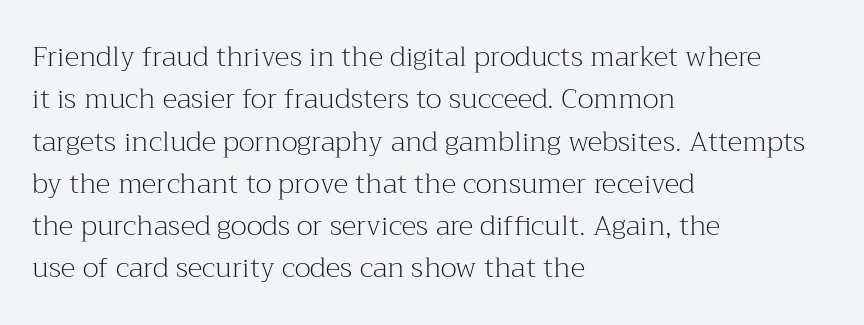
The image shows 28 px light serif type, upright; set left-aligned, normal line spacing (1.51x), normal letter spacing, not underlined; medium stroke contrast and a medium x-height.
